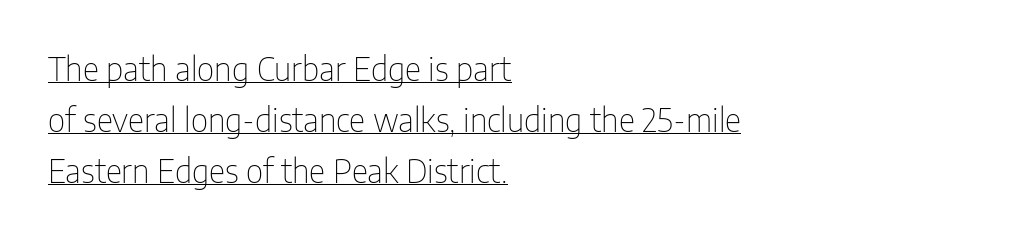
This is the regular roman posture of the typeface. If you measured baseline to baseline, you'd find a middling distance. This is underlined copy, the kind a proofreader might mark for attention. The typesetting does not lean heavy: it is not bold. Are there feet on the stems? There aren't — it's a sans. Proportional: the letters do not fall into vertical columns.
